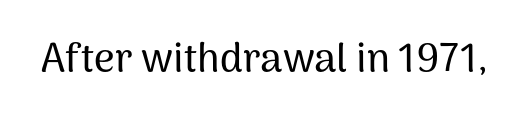
{"serif": "no", "italic": "no", "width": "normal", "stroke_contrast": "medium", "x_height": "medium", "monospaced": "no", "underline": "no", "letter_spacing": "normal", "letter_spacing_em": 0.0, "glyph_px": 40}
